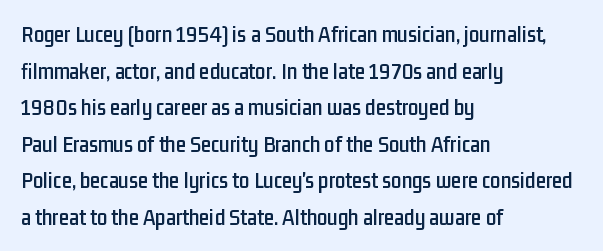
{"italic": "no", "underline": "no", "align": "left", "line_spacing": "normal", "line_spacing_ratio": 1.59, "letter_spacing": "normal", "letter_spacing_em": 0.0, "glyph_px": 23}
